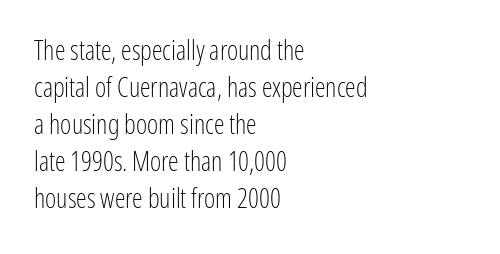
{"italic": "no", "bold": "no", "underline": "no", "align": "left", "line_spacing": "normal", "line_spacing_ratio": 1.37, "letter_spacing": "normal", "letter_spacing_em": 0.0, "glyph_px": 27}
